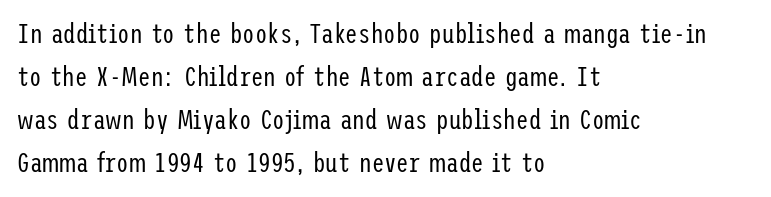
Q: Is the text bold? A: No.
Q: Is the text italic (slanted)? A: No, it is upright.
Q: Is the typeface a serif or a sans-serif typeface? A: Sans-serif.
Q: Is the text underlined? A: No.
Q: How is the paragraph aligned? A: Left-aligned.
Q: Is the spacing between letters normal or unusually wide? A: Normal.
Q: Is the spacing between lines tight, normal or loose? A: Normal.
Q: Width (condensed, normal, or wide)? A: Condensed.
Q: Stroke contrast? A: Low.
Q: x-height? A: Medium.
